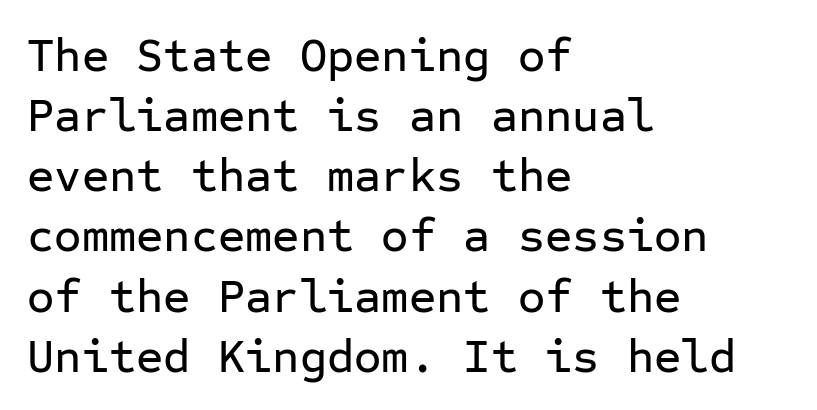
{"serif": "no", "italic": "no", "width": "normal", "stroke_contrast": "low", "x_height": "medium", "monospaced": "yes", "underline": "no", "align": "left", "line_spacing": "normal", "line_spacing_ratio": 1.28, "letter_spacing": "normal", "letter_spacing_em": 0.0, "glyph_px": 47}
